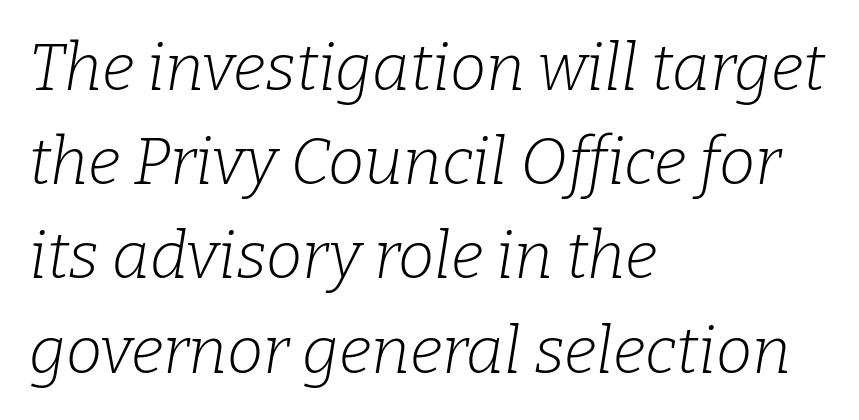
A typesetter would label this face a serif. Quick note: underline off. The specimen reads as italic at a glance. These glyphs show unthickened strokes, regular width or finer. Looks like regular typesetting: each glyph gets only the width it needs.
